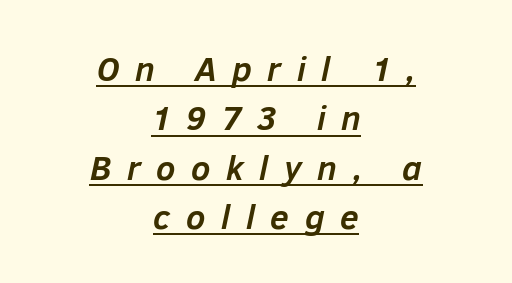
In terms of weight, the rendering is a true, heavy bold. These lines were composed using italics. Caption: lettering with a line underneath. Neither beginnings nor endings align; midpoints do. Think of a printed novel: that variable character pitch is what you see here. Quick note: interline space is typical.
